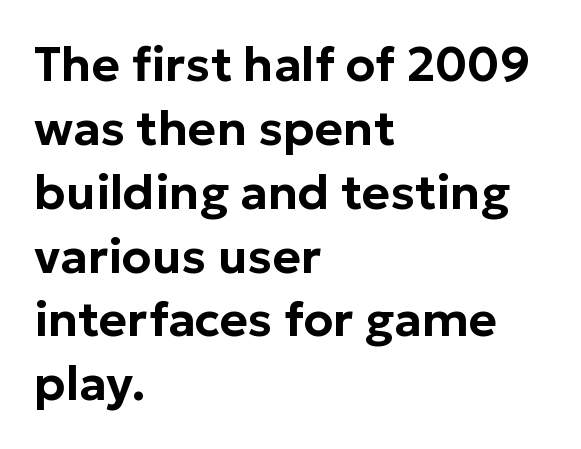
{"serif": "no", "italic": "no", "width": "normal", "stroke_contrast": "low", "x_height": "medium", "monospaced": "no", "underline": "no", "align": "left", "line_spacing": "normal", "line_spacing_ratio": 1.33, "letter_spacing": "normal", "letter_spacing_em": 0.0, "glyph_px": 48}
